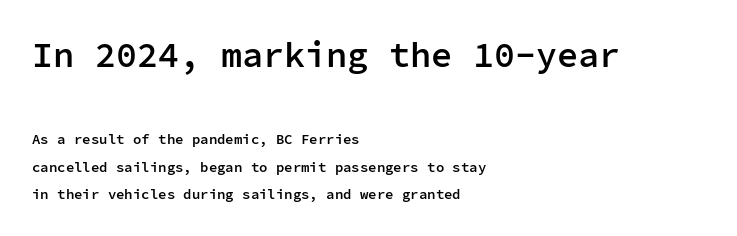
Interline gaps are noticeably wide in this sample. Leftover space on each line is placed entirely after the last word. Style check: upright. To sum up the face: it is a sans, with no serifs. The typesetting leans somewhat heavy: a semibold. The upper block of text is set noticeably larger than the block beneath it.
